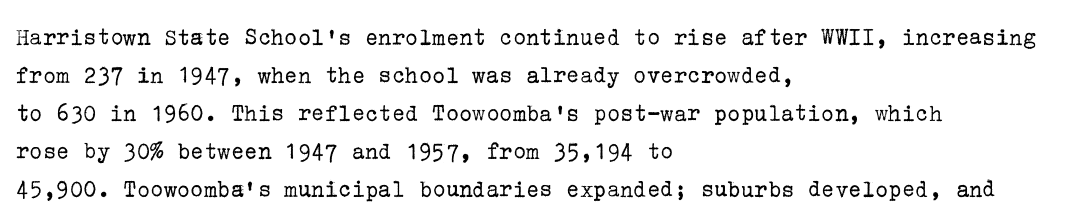
The image shows 25 px text type, upright; set left-aligned, normal line spacing (1.52x), normal letter spacing, not underlined.
